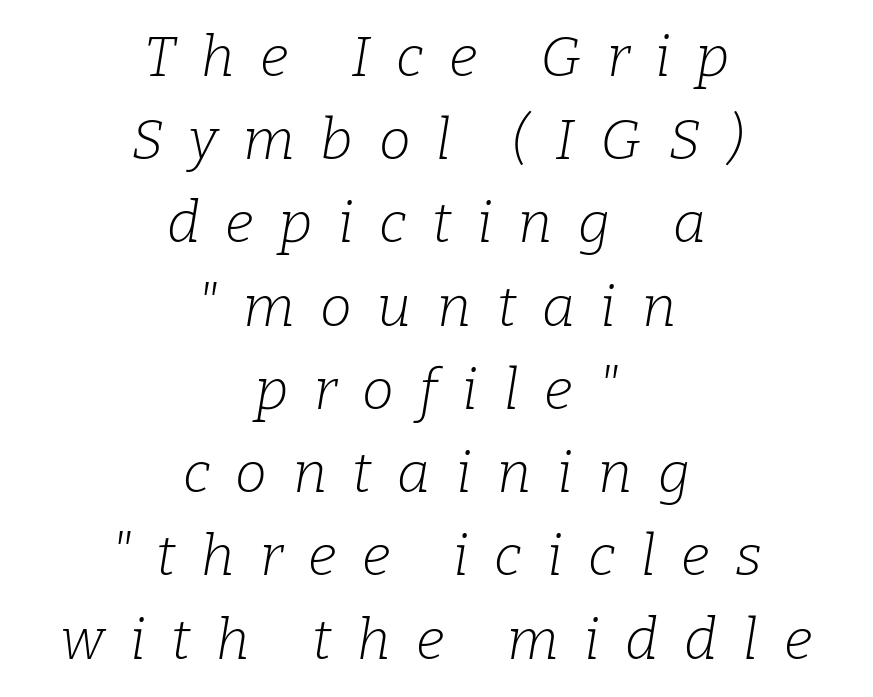
The image shows 57 px light serif type, italic (leaning right); set centered, normal line spacing (1.46x), unusually wide letter spacing (+0.45 em), not underlined; low stroke contrast and a medium x-height.
